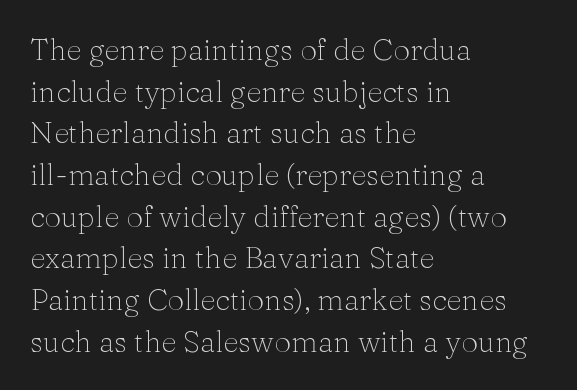
Q: Is the text bold? A: No.
Q: Is the text italic (slanted)? A: No, it is upright.
Q: Is the typeface a serif or a sans-serif typeface? A: Serif.
Q: Is the text underlined? A: No.
Q: How is the paragraph aligned? A: Left-aligned.
Q: Is the spacing between letters normal or unusually wide? A: Normal.
Q: Is the spacing between lines tight, normal or loose? A: Normal.
Q: Width (condensed, normal, or wide)? A: Normal.
Q: Stroke contrast? A: Medium.
Q: x-height? A: Medium.
Q: Monospaced? A: No.
